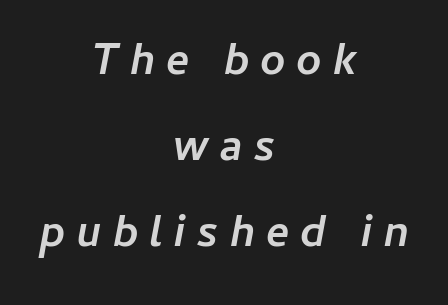
Q: Is the text bold? A: Yes.
Q: Is the text italic (slanted)? A: Yes, it leans right by about 11 degrees.
Q: Is the text underlined? A: No.
Q: How is the paragraph aligned? A: Centered.
Q: Is the spacing between letters normal or unusually wide? A: Unusually wide.
Q: Is the spacing between lines tight, normal or loose? A: Loose.
Q: Width (condensed, normal, or wide)? A: Normal.
Q: Stroke contrast? A: Low.
Q: x-height? A: Medium.
Q: Monospaced? A: No.
